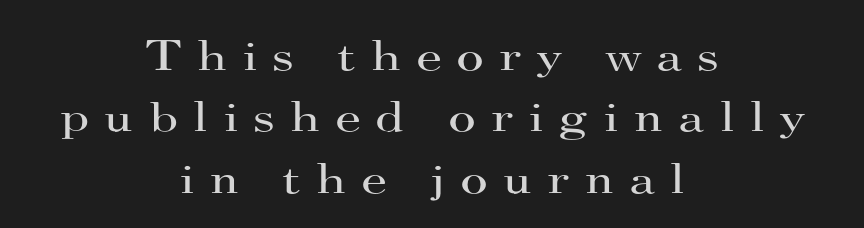
{"serif": "yes", "italic": "no", "bold": "no", "weight": "regular", "width": "wide", "stroke_contrast": "high", "x_height": "small", "monospaced": "no", "underline": "no", "align": "center", "line_spacing": "normal", "line_spacing_ratio": 1.43, "letter_spacing": "wide", "letter_spacing_em": 0.33, "glyph_px": 43}
